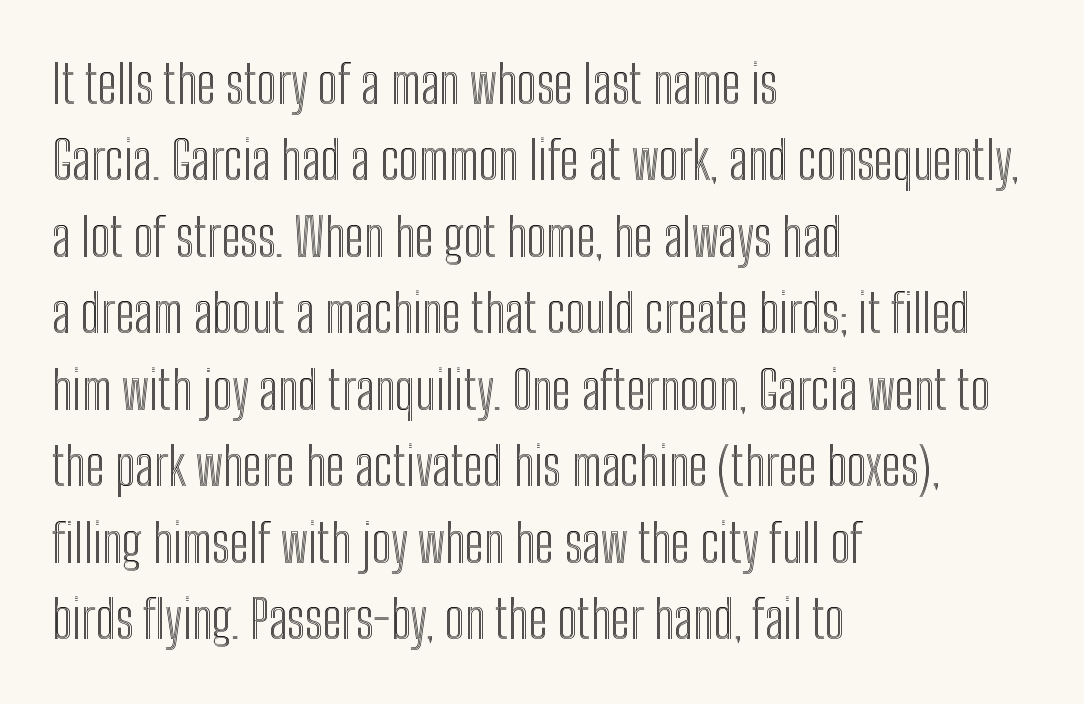
{"italic": "no", "width": "condensed", "x_height": "medium", "monospaced": "no", "underline": "no", "align": "left", "line_spacing": "normal", "line_spacing_ratio": 1.47, "letter_spacing": "normal", "letter_spacing_em": 0.0, "glyph_px": 52}
